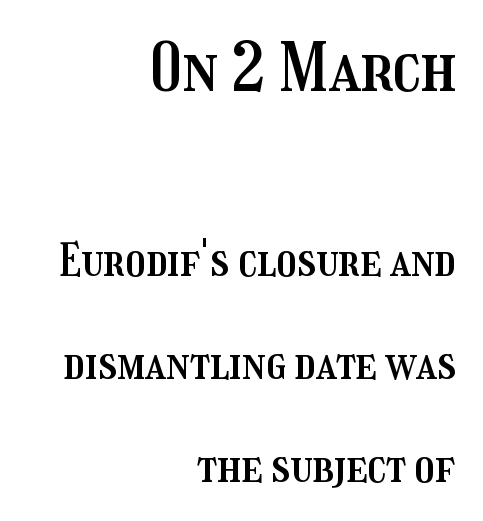
The image shows 67 px condensed type, upright; set right-aligned, loose line spacing (2.28x), normal letter spacing, not underlined; the first (top) block is 1.49x larger; medium stroke contrast and a medium x-height.
